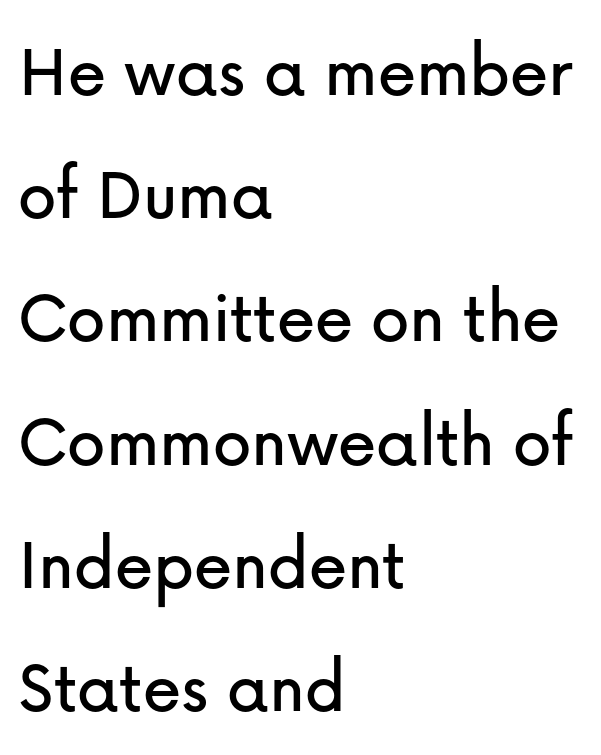
Q: Is the text italic (slanted)? A: No, it is upright.
Q: Is the typeface a serif or a sans-serif typeface? A: Sans-serif.
Q: Is the text underlined? A: No.
Q: How is the paragraph aligned? A: Left-aligned.
Q: Is the spacing between letters normal or unusually wide? A: Normal.
Q: Is the spacing between lines tight, normal or loose? A: Normal.
Q: Width (condensed, normal, or wide)? A: Normal.
Q: Stroke contrast? A: Low.
Q: x-height? A: Medium.
Q: Monospaced? A: No.
